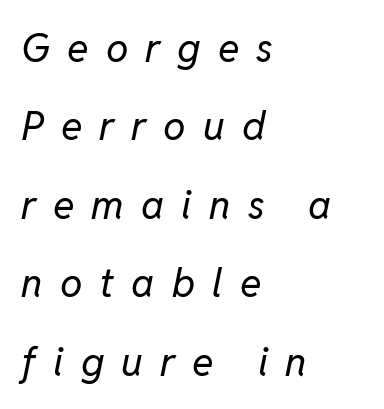
{"italic": "yes", "lean": "right", "slant_degrees": 11, "bold": "no", "weight": "regular", "width": "normal", "stroke_contrast": "low", "x_height": "medium", "monospaced": "no", "underline": "no", "align": "left", "line_spacing": "loose", "line_spacing_ratio": 1.96, "letter_spacing": "wide", "letter_spacing_em": 0.43, "glyph_px": 40}
